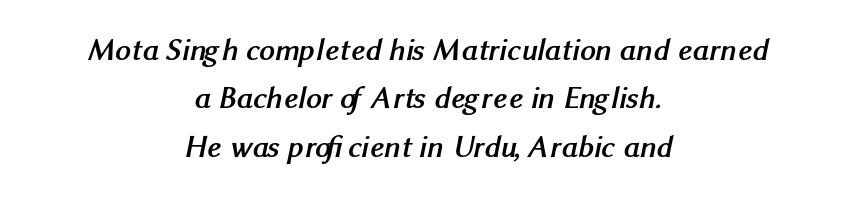
{"serif": "no", "bold": "yes", "weight": "semibold", "width": "normal", "stroke_contrast": "medium", "x_height": "medium", "monospaced": "no", "underline": "no", "align": "center", "line_spacing": "normal", "line_spacing_ratio": 1.56, "letter_spacing": "normal", "letter_spacing_em": 0.0, "glyph_px": 31}
